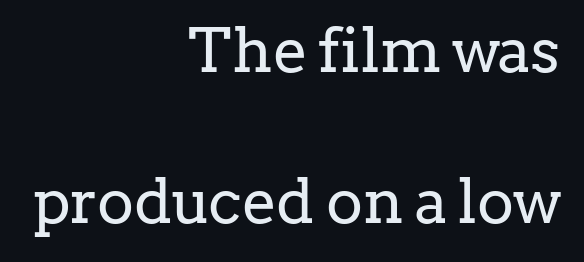
Q: Is the text bold? A: No.
Q: Is the text italic (slanted)? A: No, it is upright.
Q: Is the typeface a serif or a sans-serif typeface? A: Serif.
Q: Is the text underlined? A: No.
Q: How is the paragraph aligned? A: Right-aligned.
Q: Is the spacing between letters normal or unusually wide? A: Normal.
Q: Is the spacing between lines tight, normal or loose? A: Loose.
Q: Width (condensed, normal, or wide)? A: Normal.
Q: Stroke contrast? A: Low.
Q: x-height? A: Medium.
Q: Monospaced? A: No.
